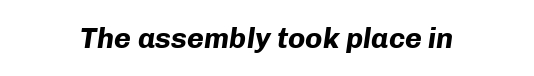
The image shows 29 px bold type, italic (leaning right); set normal letter spacing, not underlined; low stroke contrast and a medium x-height.
